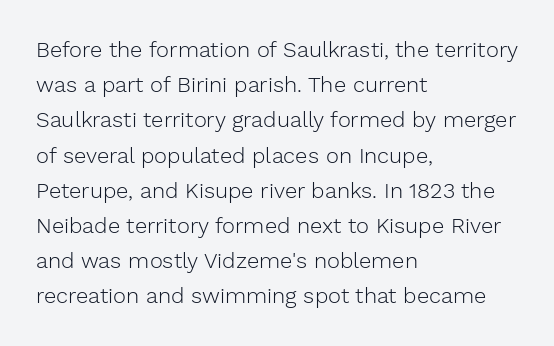
The image shows 22 px text type, upright; set left-aligned, normal line spacing (1.6x), normal letter spacing, not underlined.
